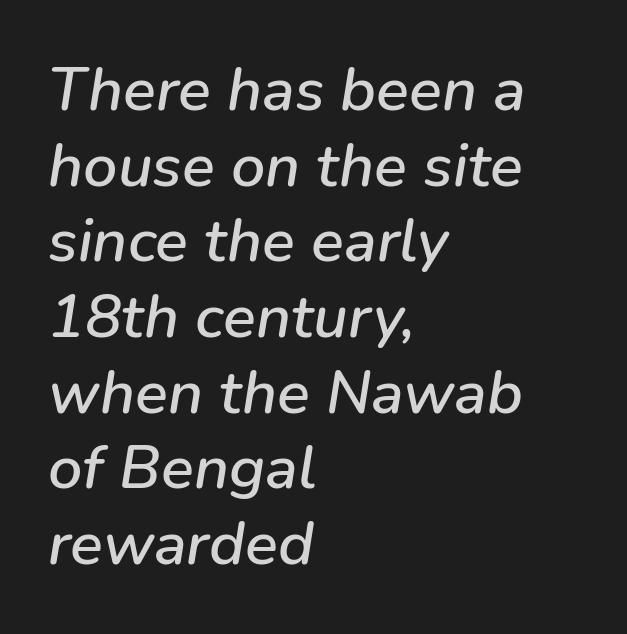
The image shows 61 px text type, italic (leaning right); set left-aligned, line spacing 1.24x, normal letter spacing, not underlined; low stroke contrast and a medium x-height.
